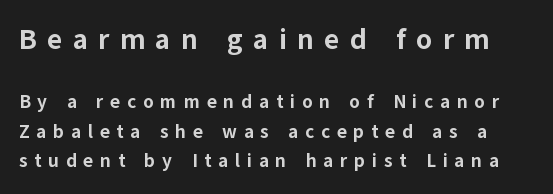
The image shows 29 px bold sans-serif type, upright; set normal line spacing (1.57x), unusually wide letter spacing (+0.35 em), not underlined; the first (top) block is 1.53x larger; low stroke contrast and a medium x-height.
